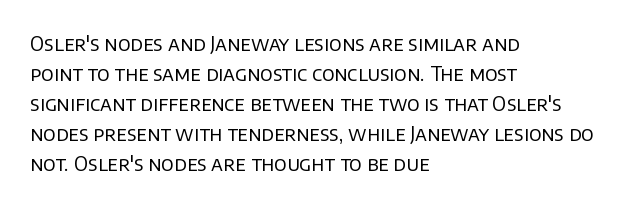
Q: Is the text bold? A: No.
Q: Is the text italic (slanted)? A: No, it is upright.
Q: Is the text underlined? A: No.
Q: How is the paragraph aligned? A: Left-aligned.
Q: Is the spacing between letters normal or unusually wide? A: Normal.
Q: Is the spacing between lines tight, normal or loose? A: Normal.
